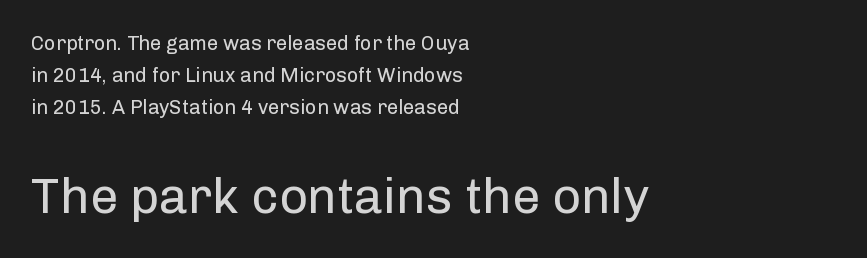
The image shows 50 px regular-weight sans-serif type, upright; set left-aligned, normal line spacing (1.59x), normal letter spacing, not underlined; the second (bottom) block is 2.5x larger; low stroke contrast and a medium x-height.
